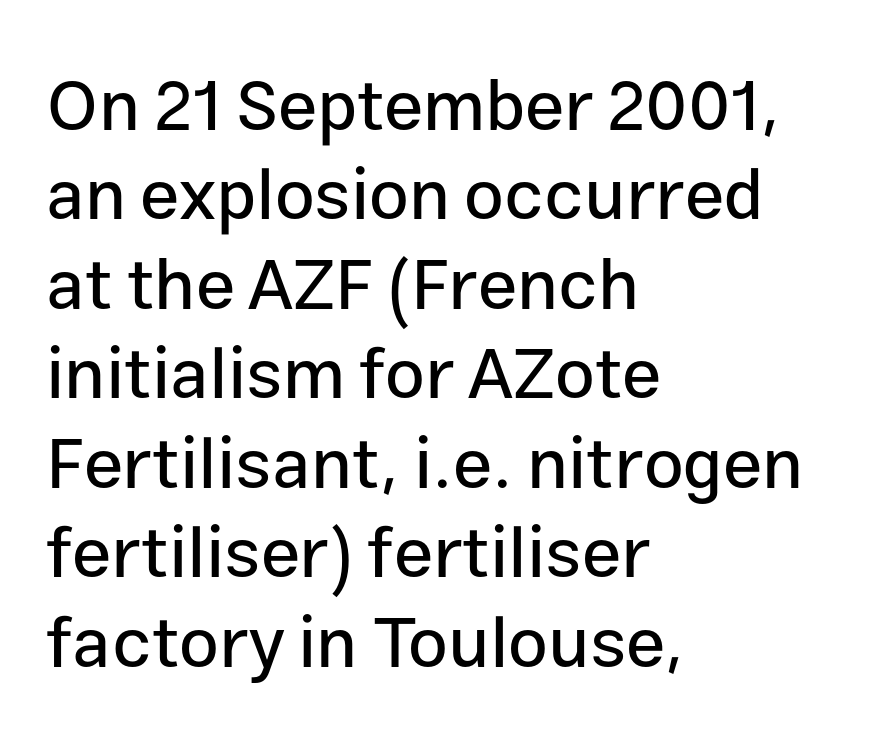
Q: Is the text italic (slanted)? A: No, it is upright.
Q: Is the typeface a serif or a sans-serif typeface? A: Sans-serif.
Q: Is the text underlined? A: No.
Q: How is the paragraph aligned? A: Left-aligned.
Q: Is the spacing between letters normal or unusually wide? A: Normal.
Q: Is the spacing between lines tight, normal or loose? A: Normal.
Q: Width (condensed, normal, or wide)? A: Normal.
Q: Stroke contrast? A: Low.
Q: x-height? A: Medium.
Q: Monospaced? A: No.
